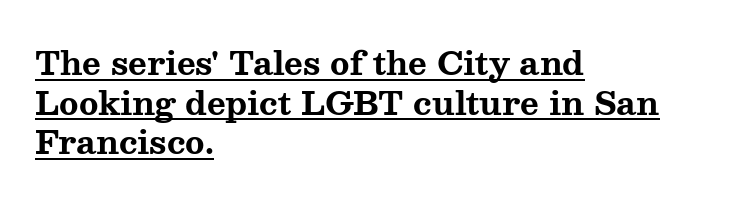
Q: Is the text bold? A: Yes.
Q: Is the text italic (slanted)? A: No, it is upright.
Q: Is the typeface a serif or a sans-serif typeface? A: Serif.
Q: Is the text underlined? A: Yes.
Q: How is the paragraph aligned? A: Left-aligned.
Q: Is the spacing between letters normal or unusually wide? A: Normal.
Q: Width (condensed, normal, or wide)? A: Wide.
Q: Stroke contrast? A: Medium.
Q: x-height? A: Medium.
Q: Monospaced? A: No.
